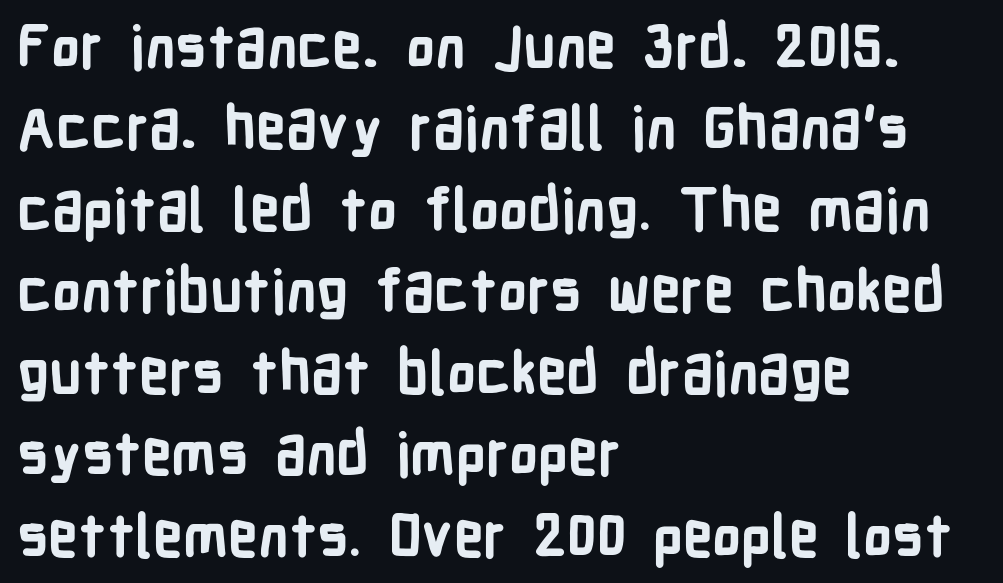
{"serif": "no", "italic": "no", "bold": "yes", "weight": "bold", "width": "condensed", "stroke_contrast": "low", "x_height": "medium", "monospaced": "no", "underline": "no", "align": "left", "line_spacing": "normal", "line_spacing_ratio": 1.38, "letter_spacing": "normal", "letter_spacing_em": 0.0, "glyph_px": 59}
